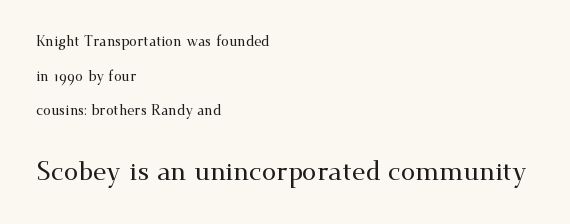
The image shows 26 px text type, upright; set left-aligned, loose line spacing (2.48x), normal letter spacing, not underlined; the second (bottom) block is 1.86x larger.
